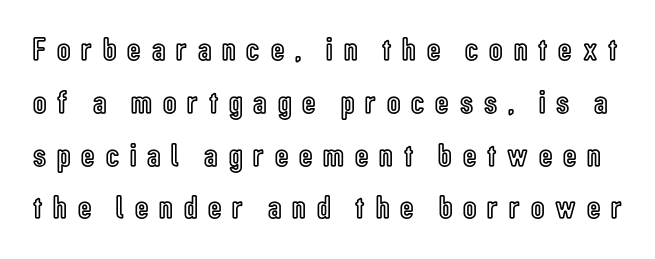
Q: Is the text italic (slanted)? A: No, it is upright.
Q: Is the text underlined? A: No.
Q: Is the spacing between letters normal or unusually wide? A: Unusually wide.
Q: Is the spacing between lines tight, normal or loose? A: Normal.
Q: Width (condensed, normal, or wide)? A: Condensed.
Q: x-height? A: Medium.
Q: Monospaced? A: No.
